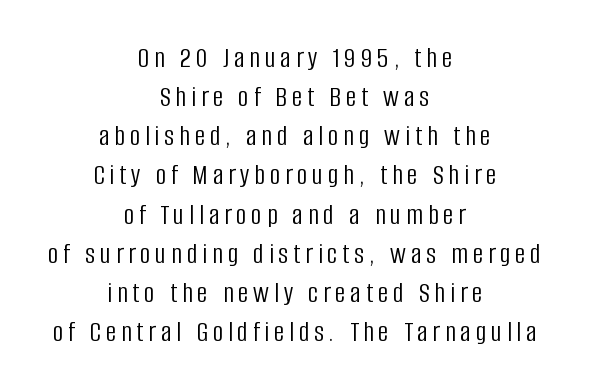
{"serif": "no", "italic": "no", "bold": "no", "weight": "light", "width": "condensed", "stroke_contrast": "low", "x_height": "large", "monospaced": "no", "underline": "no", "align": "center", "line_spacing": "normal", "line_spacing_ratio": 1.35, "glyph_px": 29}
